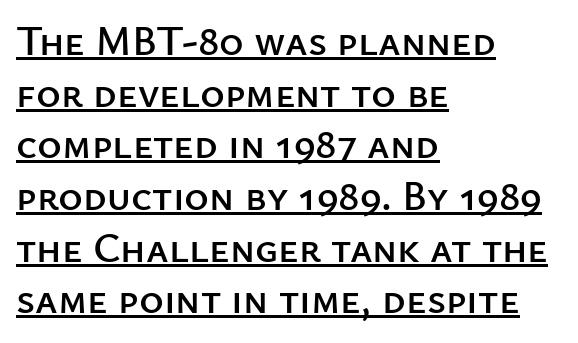
{"serif": "no", "italic": "no", "width": "normal", "stroke_contrast": "low", "x_height": "medium", "monospaced": "no", "underline": "yes", "align": "left", "line_spacing_ratio": 1.23, "letter_spacing": "normal", "letter_spacing_em": 0.0, "glyph_px": 42}
